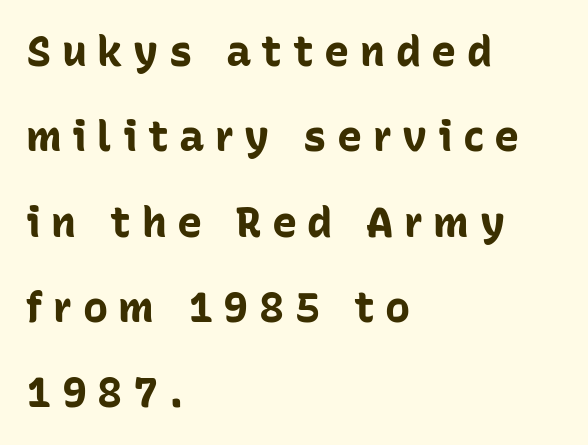
{"serif": "no", "italic": "no", "bold": "yes", "weight": "bold", "width": "normal", "stroke_contrast": "low", "x_height": "medium", "monospaced": "no", "underline": "no", "align": "left", "line_spacing": "loose", "line_spacing_ratio": 2.03, "letter_spacing": "wide", "letter_spacing_em": 0.25, "glyph_px": 42}
